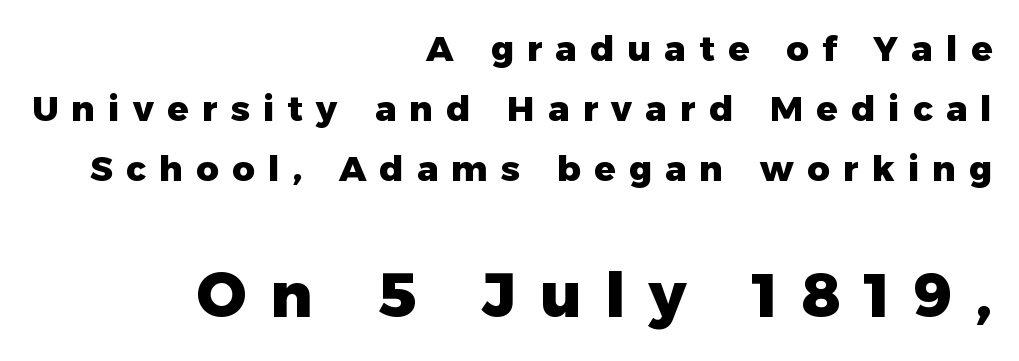
{"serif": "no", "italic": "no", "bold": "yes", "weight": "heavy", "width": "normal", "stroke_contrast": "low", "x_height": "medium", "monospaced": "no", "underline": "no", "align": "right", "line_spacing_ratio": 1.72, "letter_spacing": "wide", "letter_spacing_em": 0.38, "larger_block": "second", "size_ratio": 1.77, "glyph_px": 62}
